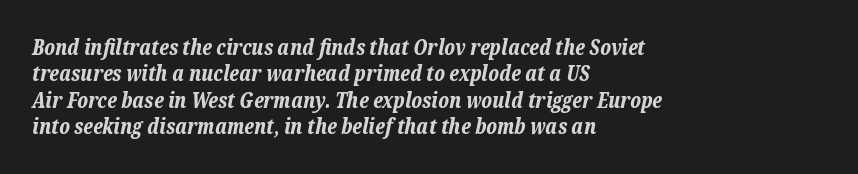
{"italic": "yes", "lean": "right", "slant_degrees": 12, "bold": "yes", "underline": "no", "align": "left", "line_spacing": "normal", "line_spacing_ratio": 1.26, "letter_spacing": "normal", "letter_spacing_em": 0.0, "glyph_px": 21}
